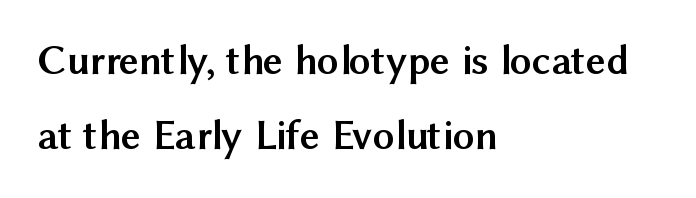
This sample uses a sans-serif face. Descender tails drop into unmarked territory. The letters stand straight up with perfectly vertical stems. Where is the straight margin? On the left. Here the designer chose a conventional face with non-uniform glyph widths. Nothing unusual about the tracking: characters are spaced as the font intends.
